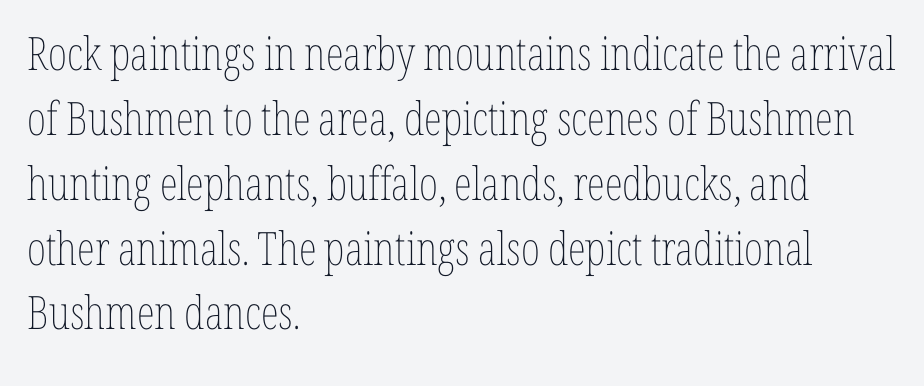
{"italic": "no", "bold": "no", "weight": "thin", "width": "condensed", "stroke_contrast": "low", "x_height": "medium", "monospaced": "no", "underline": "no", "align": "left", "line_spacing": "normal", "line_spacing_ratio": 1.41, "letter_spacing": "normal", "letter_spacing_em": 0.0, "glyph_px": 46}
